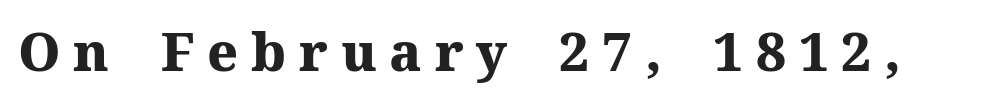
The passage shown has open, widely tracked lettering throughout. The face used here is proportionally spaced, like ordinary book or web type. Descender tails drop into unmarked territory. Weight: bold.
